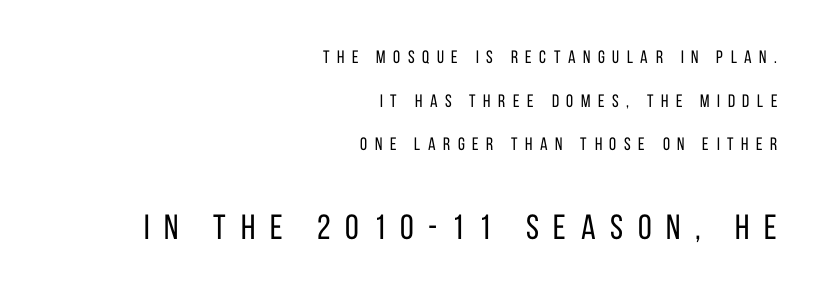
Q: Is the text bold? A: No.
Q: Is the text italic (slanted)? A: No, it is upright.
Q: Is the typeface a serif or a sans-serif typeface? A: Sans-serif.
Q: Is the text underlined? A: No.
Q: How is the paragraph aligned? A: Right-aligned.
Q: Is the spacing between letters normal or unusually wide? A: Unusually wide.
Q: Is the spacing between lines tight, normal or loose? A: Loose.
Q: Which block of text is set in a larger size, the first (top) or the second (bottom)? A: The second (bottom) one.
Q: Width (condensed, normal, or wide)? A: Condensed.
Q: Stroke contrast? A: Low.
Q: x-height? A: Large.
Q: Monospaced? A: No.
